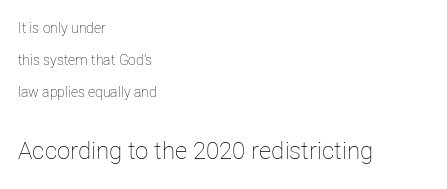
{"italic": "no", "bold": "no", "underline": "no", "align": "left", "line_spacing": "loose", "line_spacing_ratio": 2.29, "letter_spacing": "normal", "letter_spacing_em": 0.0, "larger_block": "second", "size_ratio": 1.71, "glyph_px": 24}
